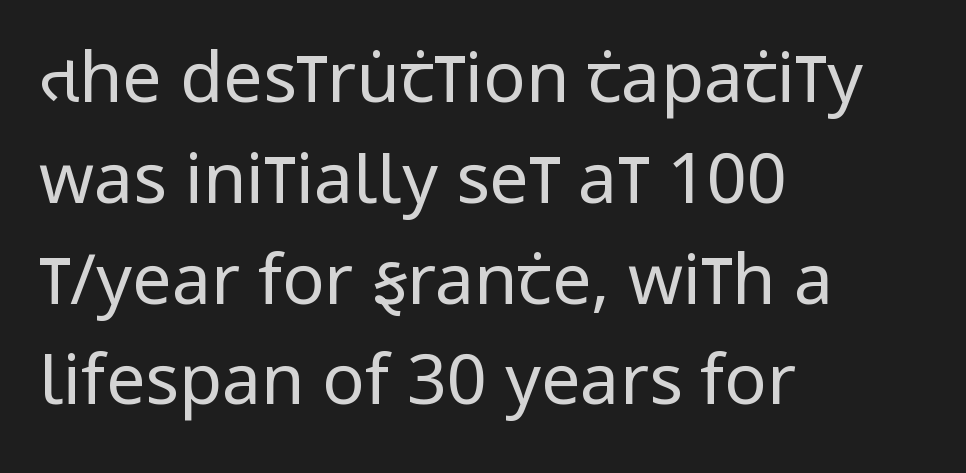
{"serif": "no", "italic": "no", "bold": "no", "weight": "regular", "width": "condensed", "stroke_contrast": "low", "x_height": "large", "monospaced": "no", "underline": "no", "align": "left", "line_spacing": "normal", "line_spacing_ratio": 1.44, "letter_spacing": "normal", "letter_spacing_em": 0.0, "glyph_px": 70}
